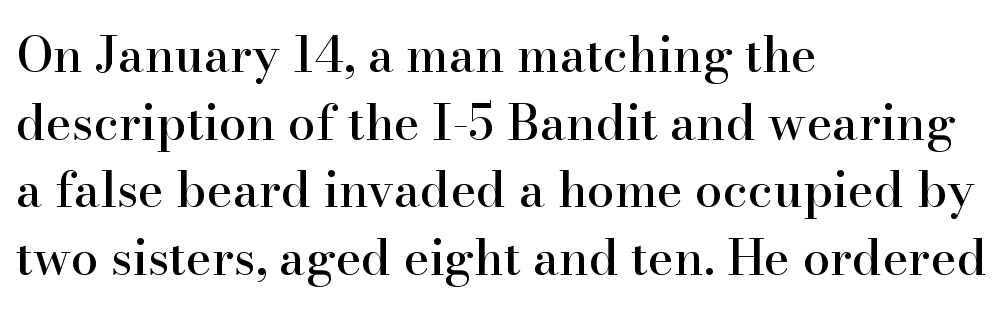
Q: Is the text italic (slanted)? A: No, it is upright.
Q: Is the typeface a serif or a sans-serif typeface? A: Serif.
Q: Is the text underlined? A: No.
Q: How is the paragraph aligned? A: Left-aligned.
Q: Is the spacing between letters normal or unusually wide? A: Normal.
Q: Is the spacing between lines tight, normal or loose? A: Normal.
Q: Width (condensed, normal, or wide)? A: Normal.
Q: Stroke contrast? A: High.
Q: x-height? A: Small.
Q: Monospaced? A: No.
